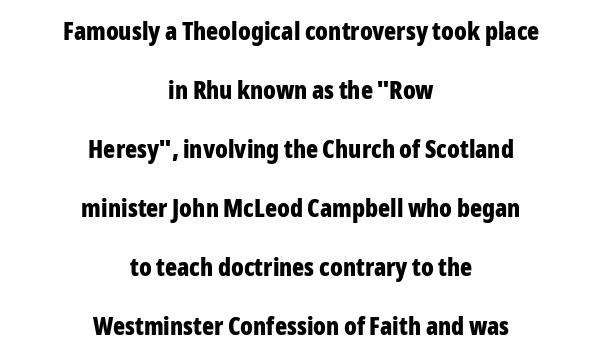
The image shows 25 px bold type, upright; set centered, loose line spacing (2.36x), normal letter spacing, not underlined.
